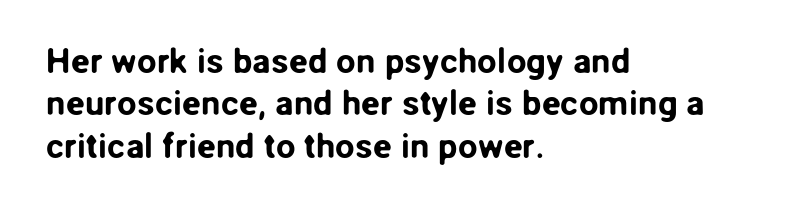
{"serif": "no", "italic": "no", "width": "normal", "stroke_contrast": "low", "x_height": "medium", "monospaced": "no", "underline": "no", "align": "left", "line_spacing_ratio": 1.21, "letter_spacing": "normal", "letter_spacing_em": 0.0, "glyph_px": 35}
